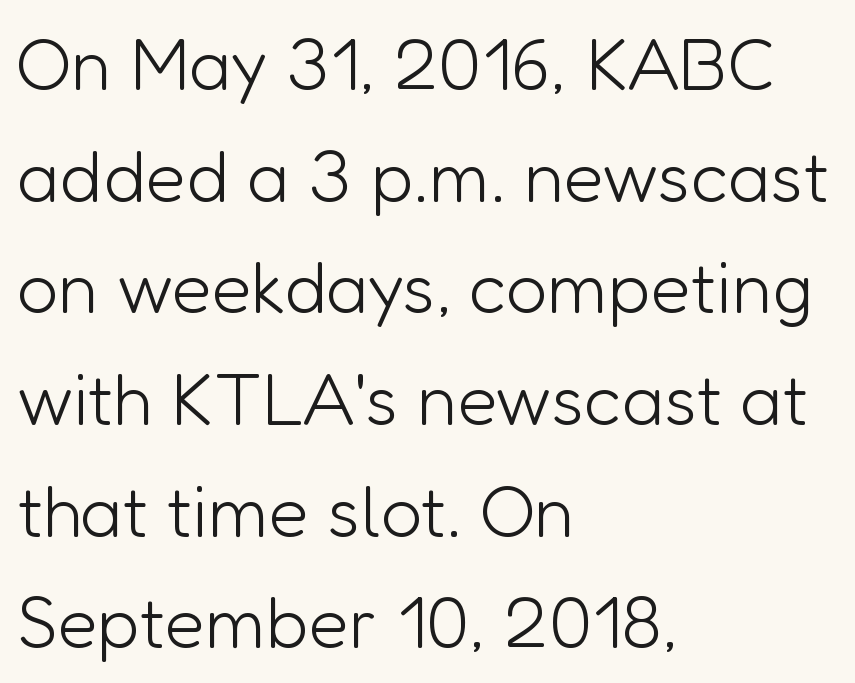
Posture: vertical. Weight: regular or lighter. The type family on display is of the sans-serif kind. Is the block centered? No — it sits flush against the left margin. The leading is moderate, giving the passage an even texture. Letter spacing: default.
